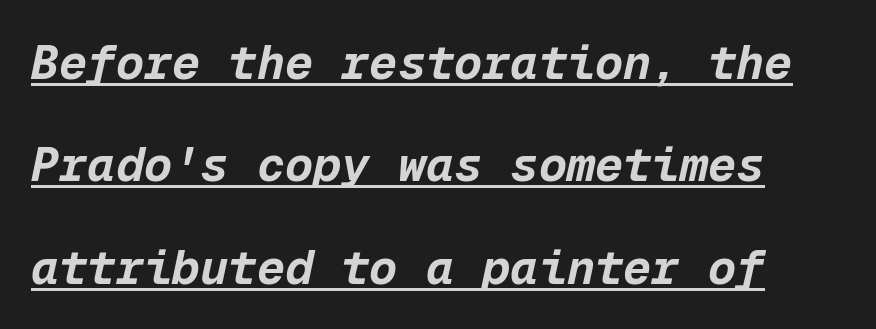
The rendering uses a large line-height, opening up the rows. Strokes here are thick enough to call this a true bold. What decoration does the sample have? An underline. Is this a fixed-width face? Yes — each glyph sits in an identical cell.
